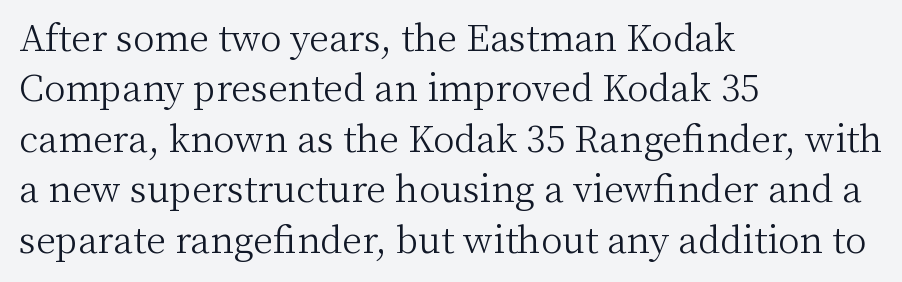
The image shows 36 px light serif type, upright; set left-aligned, normal line spacing (1.4x), normal letter spacing, not underlined; medium stroke contrast and a medium x-height.
